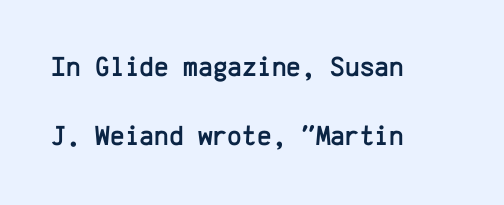
The image shows 28 px sans-serif type, upright, monospaced; set left-aligned, loose line spacing (2.46x), normal letter spacing, not underlined; low stroke contrast and a medium x-height.
